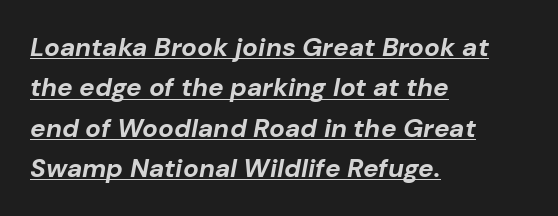
Q: Is the text bold? A: Yes.
Q: Is the text italic (slanted)? A: Yes, it leans right by about 10 degrees.
Q: Is the text underlined? A: Yes.
Q: How is the paragraph aligned? A: Left-aligned.
Q: Is the spacing between letters normal or unusually wide? A: Normal.
Q: Is the spacing between lines tight, normal or loose? A: Normal.
